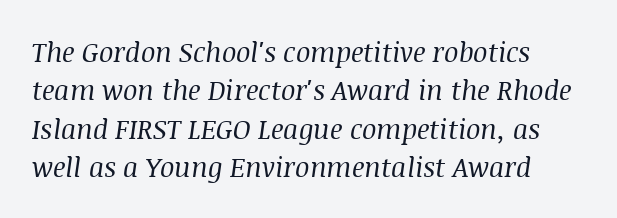
Q: Is the text bold? A: No.
Q: Is the text italic (slanted)? A: Yes, it leans right by about 8 degrees.
Q: Is the text underlined? A: No.
Q: Is the spacing between letters normal or unusually wide? A: Normal.
Q: Is the spacing between lines tight, normal or loose? A: Normal.
